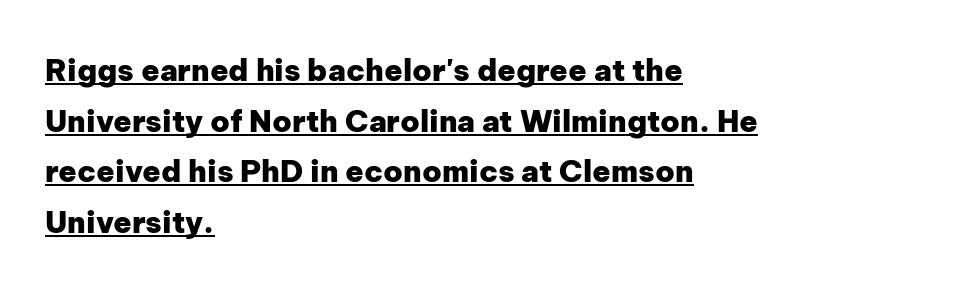
Q: Is the text bold? A: Yes.
Q: Is the text italic (slanted)? A: No, it is upright.
Q: Is the typeface a serif or a sans-serif typeface? A: Sans-serif.
Q: Is the text underlined? A: Yes.
Q: How is the paragraph aligned? A: Left-aligned.
Q: Is the spacing between letters normal or unusually wide? A: Normal.
Q: Is the spacing between lines tight, normal or loose? A: Normal.
Q: Width (condensed, normal, or wide)? A: Normal.
Q: Stroke contrast? A: Low.
Q: x-height? A: Medium.
Q: Monospaced? A: No.
